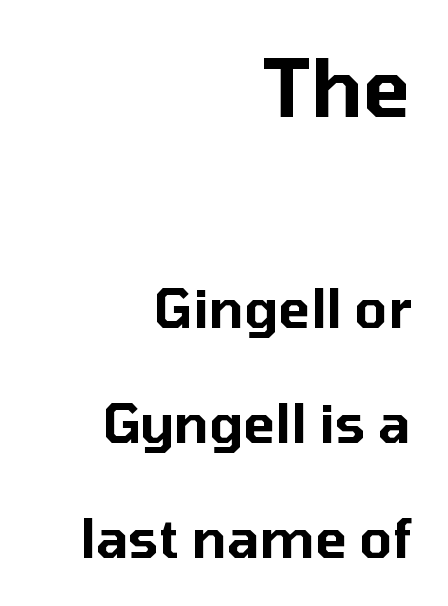
Q: Is the text italic (slanted)? A: No, it is upright.
Q: Is the typeface a serif or a sans-serif typeface? A: Sans-serif.
Q: Is the text underlined? A: No.
Q: How is the paragraph aligned? A: Right-aligned.
Q: Is the spacing between letters normal or unusually wide? A: Normal.
Q: Is the spacing between lines tight, normal or loose? A: Loose.
Q: Which block of text is set in a larger size, the first (top) or the second (bottom)? A: The first (top) one.
Q: Width (condensed, normal, or wide)? A: Normal.
Q: Stroke contrast? A: Low.
Q: x-height? A: Medium.
Q: Monospaced? A: No.
